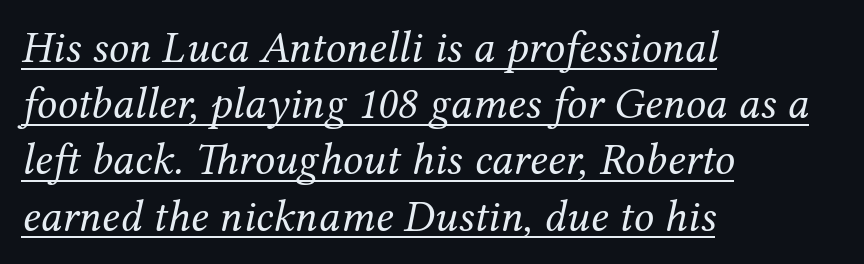
{"serif": "yes", "italic": "yes", "lean": "right", "slant_degrees": 12, "bold": "no", "weight": "regular", "width": "normal", "stroke_contrast": "medium", "x_height": "medium", "monospaced": "no", "underline": "yes", "align": "left", "line_spacing": "normal", "line_spacing_ratio": 1.25, "letter_spacing": "normal", "letter_spacing_em": 0.0, "glyph_px": 45}
